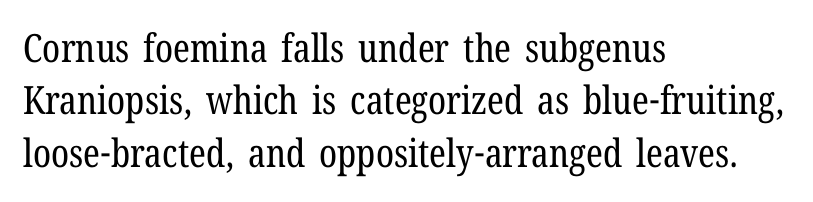
Q: Is the text bold? A: No.
Q: Is the text italic (slanted)? A: No, it is upright.
Q: Is the typeface a serif or a sans-serif typeface? A: Serif.
Q: Is the text underlined? A: No.
Q: How is the paragraph aligned? A: Left-aligned.
Q: Is the spacing between letters normal or unusually wide? A: Normal.
Q: Is the spacing between lines tight, normal or loose? A: Normal.
Q: Width (condensed, normal, or wide)? A: Condensed.
Q: Stroke contrast? A: Low.
Q: x-height? A: Medium.
Q: Monospaced? A: No.
